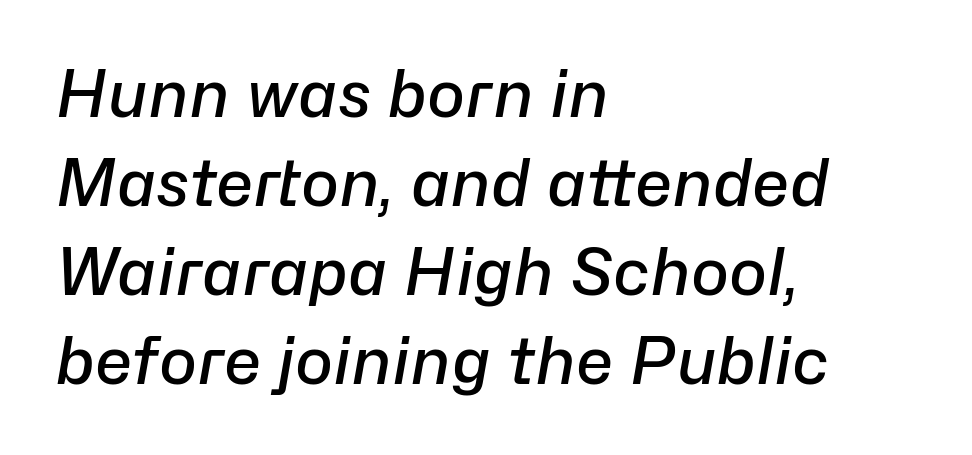
The image shows 64 px semibold type, italic (leaning right); set left-aligned, normal line spacing (1.39x), normal letter spacing, not underlined; low stroke contrast and a medium x-height.
